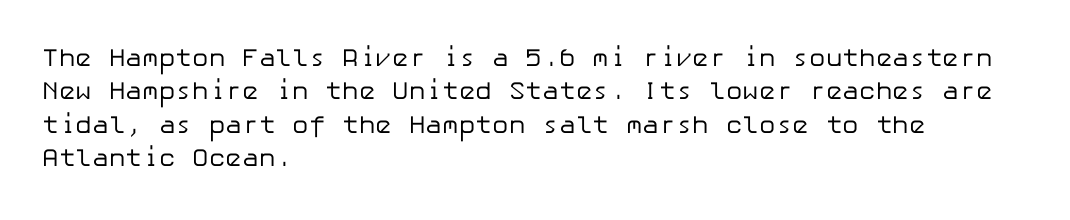
The image shows 25 px text type, upright; set left-aligned, normal line spacing (1.34x), normal letter spacing, not underlined.
